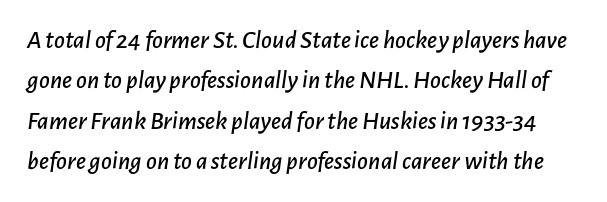
The space beneath each line is pristine and unruled. In terms of posture, this sample is oblique. The line texture is even and compact thanks to regular tracking. Whoever set this chose a conventional vertical rhythm.
